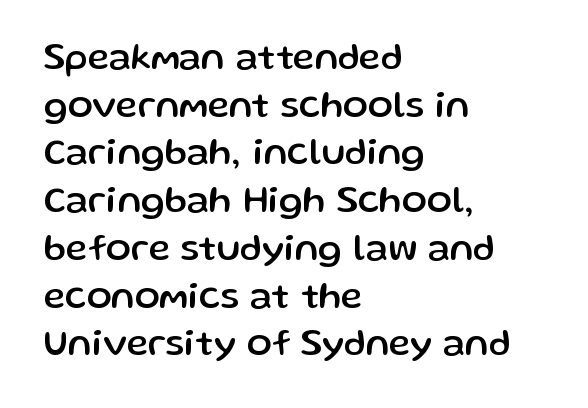
The image shows 37 px sans-serif type, upright; set left-aligned, normal line spacing (1.29x), normal letter spacing, not underlined; low stroke contrast and a medium x-height.
